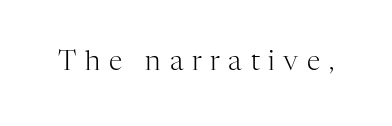
Q: Is the text bold? A: No.
Q: Is the text italic (slanted)? A: No, it is upright.
Q: Is the text underlined? A: No.
Q: Is the spacing between letters normal or unusually wide? A: Unusually wide.
